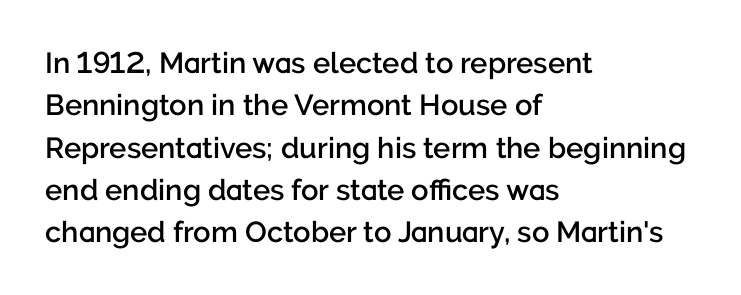
Honestly, the letter spacing is just normal — you wouldn't notice it. Bare-footed words on every line. How would I describe the line gaps? Plain and ordinary. The letters carry no serifs — their stems end cleanly without finishing strokes. Tall strokes in this sample are plumb rather than angled.
